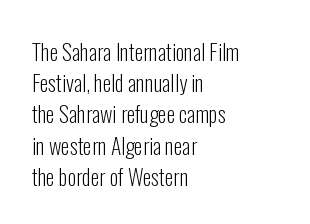
Every row of glyphs begins at an identical x-position on the left. The typesetting does not lean heavy: it is not bold. One glance says typical: line gaps are just what's usual. Underlining? Definitely not there.
